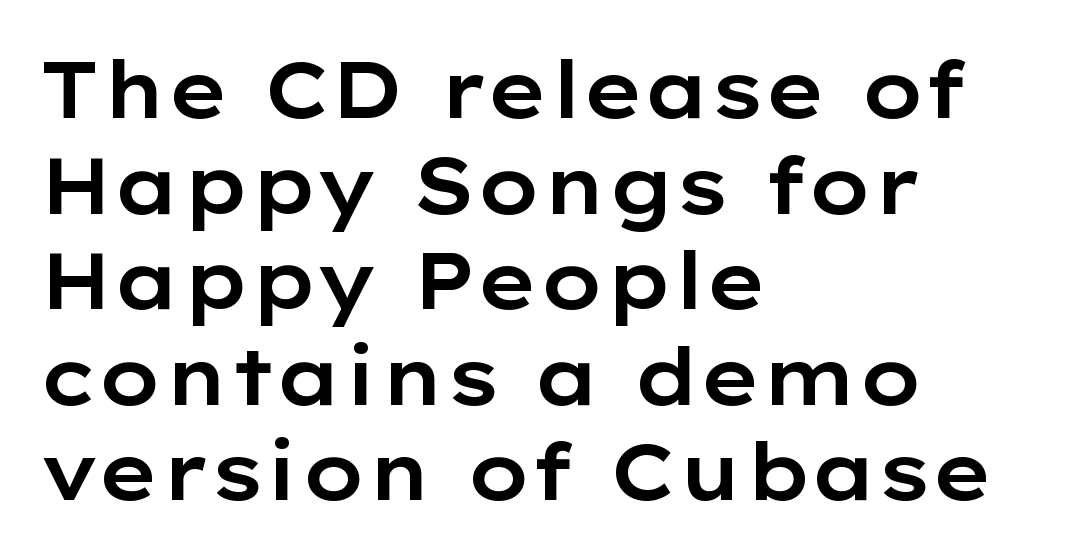
The image shows 79 px wide sans-serif type, upright; set left-aligned, line spacing 1.21x, normal letter spacing, not underlined; low stroke contrast and a medium x-height.
